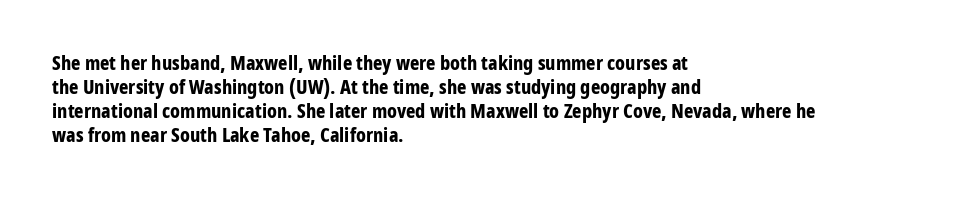
The image shows 20 px bold type, upright; set left-aligned, line spacing 1.2x, normal letter spacing, not underlined.
